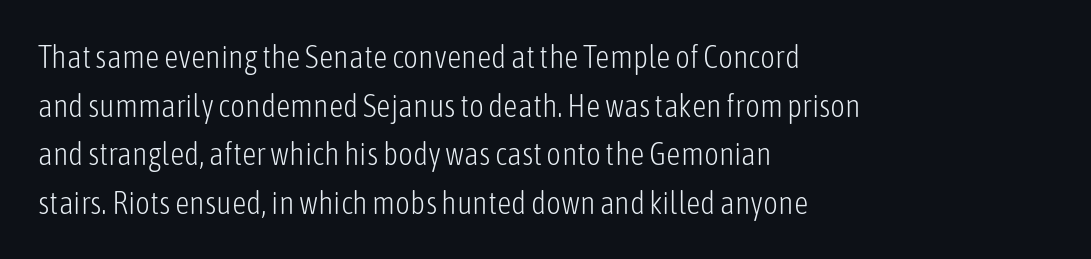
Q: Is the text bold? A: No.
Q: Is the text italic (slanted)? A: No, it is upright.
Q: Is the typeface a serif or a sans-serif typeface? A: Sans-serif.
Q: Is the text underlined? A: No.
Q: How is the paragraph aligned? A: Left-aligned.
Q: Is the spacing between letters normal or unusually wide? A: Normal.
Q: Is the spacing between lines tight, normal or loose? A: Normal.
Q: Width (condensed, normal, or wide)? A: Condensed.
Q: Stroke contrast? A: Low.
Q: x-height? A: Medium.
Q: Monospaced? A: No.
